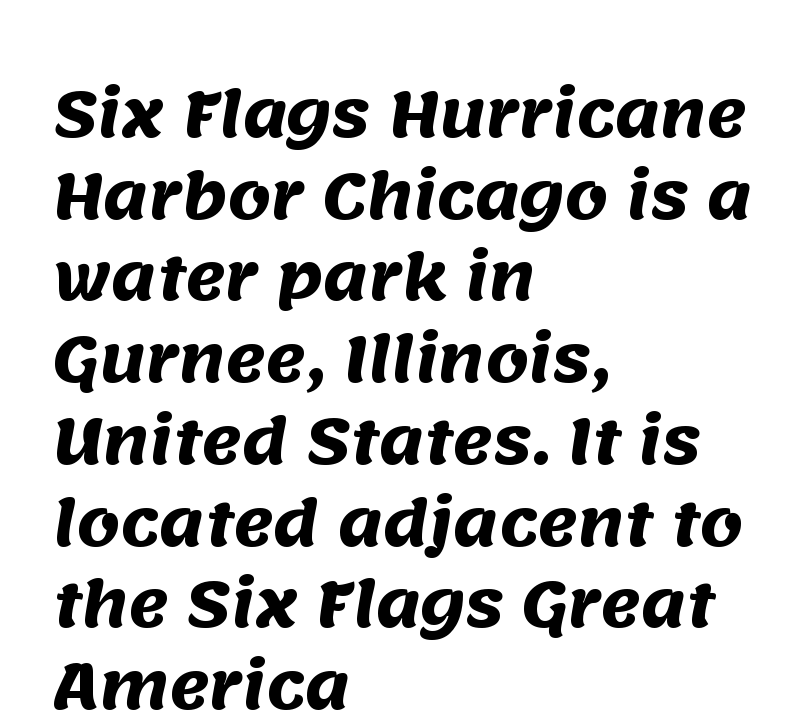
The image shows 61 px heavy sans-serif type; set left-aligned, normal line spacing (1.34x), normal letter spacing, not underlined; medium stroke contrast and a large x-height.
